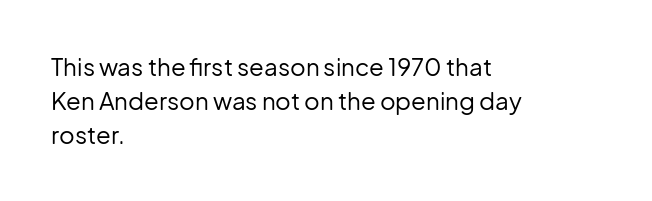
The image shows 24 px text type, upright; set left-aligned, normal line spacing (1.41x), normal letter spacing, not underlined.
